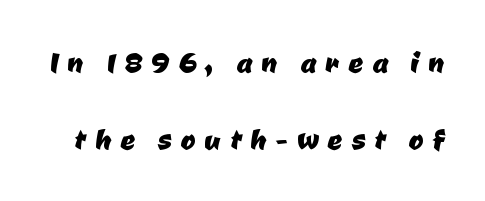
Q: Is the typeface a serif or a sans-serif typeface? A: Sans-serif.
Q: Is the text underlined? A: No.
Q: Is the spacing between letters normal or unusually wide? A: Unusually wide.
Q: Is the spacing between lines tight, normal or loose? A: Loose.
Q: Width (condensed, normal, or wide)? A: Normal.
Q: Stroke contrast? A: Low.
Q: x-height? A: Medium.
Q: Monospaced? A: No.
